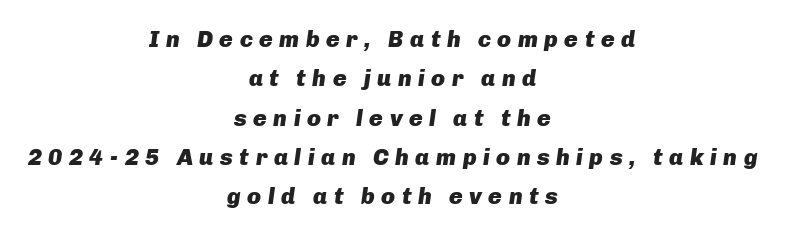
The image shows 23 px bold type, italic (leaning right); set centered, line spacing 1.71x, unusually wide letter spacing (+0.28 em), not underlined.
